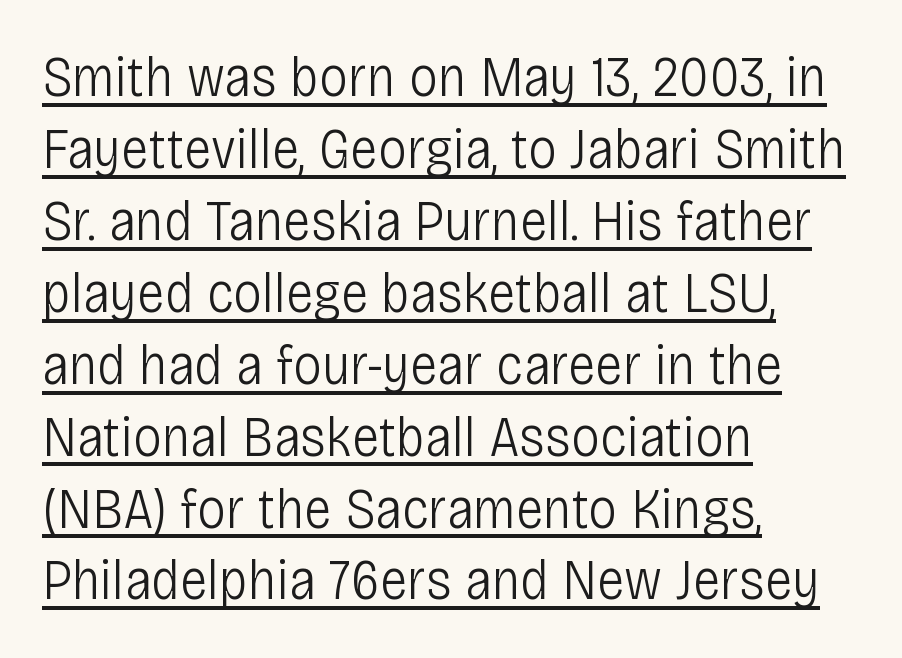
Q: Is the text bold? A: No.
Q: Is the text italic (slanted)? A: No, it is upright.
Q: Is the typeface a serif or a sans-serif typeface? A: Sans-serif.
Q: Is the text underlined? A: Yes.
Q: How is the paragraph aligned? A: Left-aligned.
Q: Is the spacing between letters normal or unusually wide? A: Normal.
Q: Width (condensed, normal, or wide)? A: Condensed.
Q: Stroke contrast? A: Low.
Q: x-height? A: Large.
Q: Monospaced? A: No.
